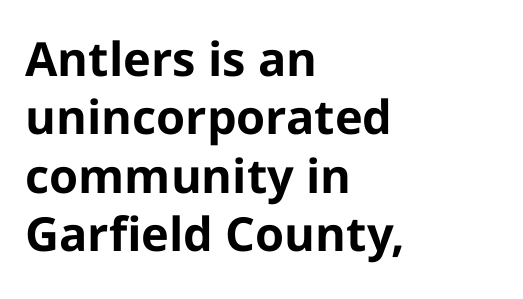
The image shows 47 px bold sans-serif type, upright; set left-aligned, line spacing 1.24x, normal letter spacing, not underlined; low stroke contrast and a medium x-height.
